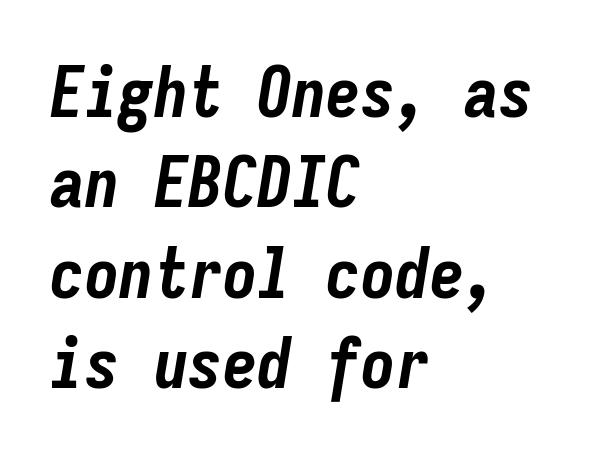
Is the type slanted? Yes — the strokes lean at a clear angle. No word sits above an underline. Each new line begins a customary step beneath the previous one. Typeset ragged right — the left edge is the straight one. The face used here has the dense, thick strokes of a bold. Glyph-to-glyph distance matches everyday printed text.
